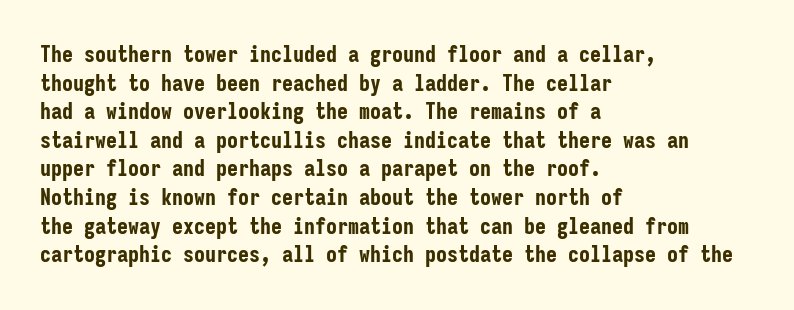
Teacher's note: observe the even left margin — that is flush-left alignment. You can tell it's not italic because the verticals are truly vertical. Words float on clear page, feet unadorned. The letterforms sit shoulder to shoulder at normal distance.
